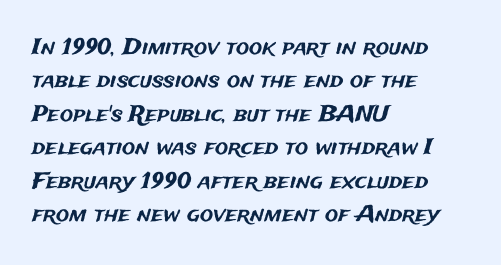
The image shows 22 px text type; set left-aligned, normal line spacing (1.52x), normal letter spacing, not underlined.
